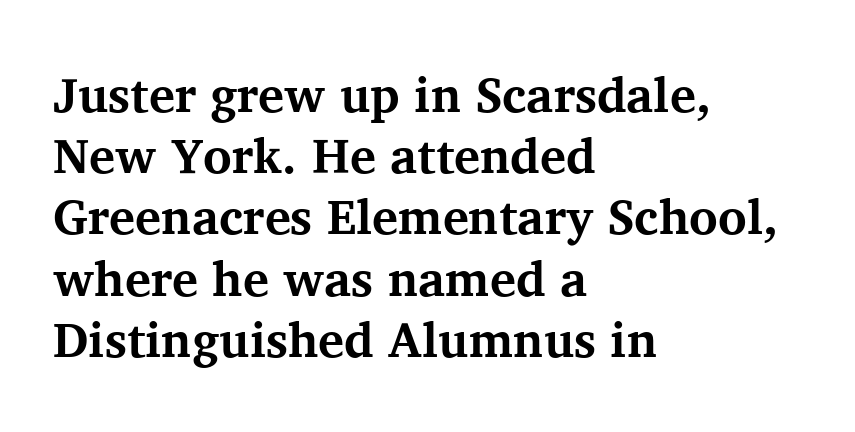
The image shows 49 px bold serif type, upright; set left-aligned, normal line spacing (1.25x), normal letter spacing, not underlined; medium stroke contrast and a medium x-height.
